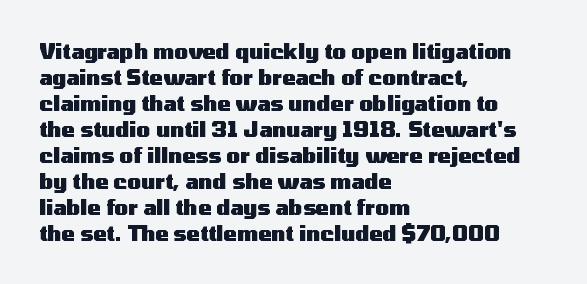
Q: Is the text bold? A: Yes.
Q: Is the text italic (slanted)? A: No, it is upright.
Q: Is the text underlined? A: No.
Q: How is the paragraph aligned? A: Left-aligned.
Q: Is the spacing between letters normal or unusually wide? A: Normal.
Q: Is the spacing between lines tight, normal or loose? A: Normal.
